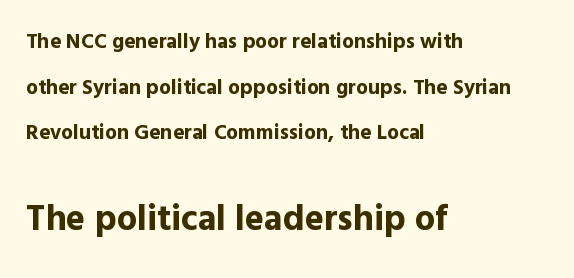
Q: Is the text bold? A: Yes.
Q: Is the text italic (slanted)? A: No, it is upright.
Q: Is the typeface a serif or a sans-serif typeface? A: Sans-serif.
Q: Is the text underlined? A: No.
Q: How is the paragraph aligned? A: Left-aligned.
Q: Is the spacing between letters normal or unusually wide? A: Normal.
Q: Is the spacing between lines tight, normal or loose? A: Loose.
Q: Which block of text is set in a larger size, the first (top) or the second (bottom)? A: The second (bottom) one.
Q: Width (condensed, normal, or wide)? A: Normal.
Q: x-height? A: Medium.
Q: Monospaced? A: No.
